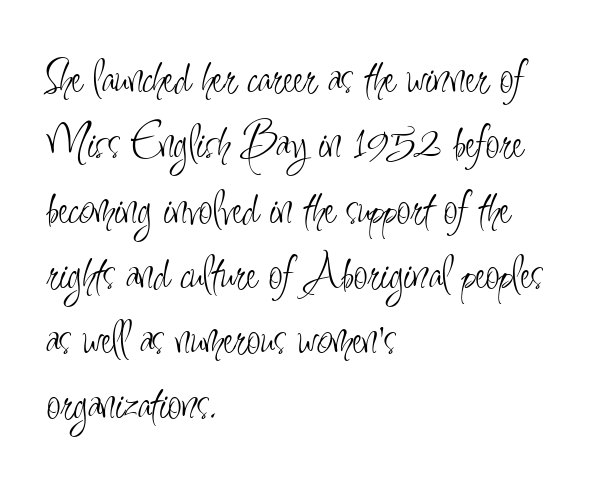
The image shows 51 px light, condensed sans-serif type; set left-aligned, normal line spacing (1.28x), normal letter spacing, not underlined; low stroke contrast and a small x-height.
